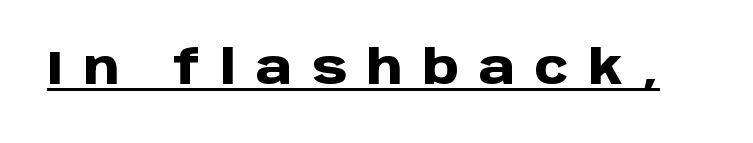
Nothing sits at the stroke ends, so this counts as sans-serif. This sample uses expanded letter spacing, leaving extra air between glyphs. Italic: no, the glyphs are upright roman. Each glyph is drawn with heavy, bold strokes. The glyphs are accompanied by a horizontal stroke just below them. The letters advance in unequal steps, a hallmark of proportional type.
